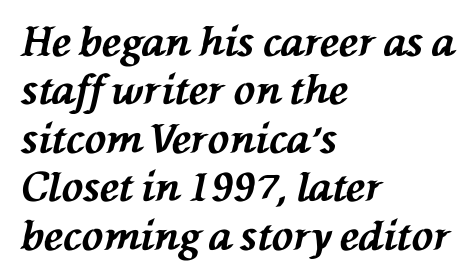
The image shows 40 px bold type, italic (leaning left); set left-aligned, line spacing 1.21x, normal letter spacing, not underlined; medium stroke contrast and a medium x-height.
